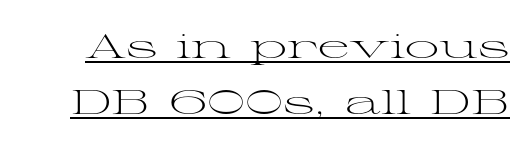
Underlined type. The vertical gap from one line to the next is medium. In terms of letterspacing, this is plain default setting. The weight would be labelled regular, book, light, or lighter still.
